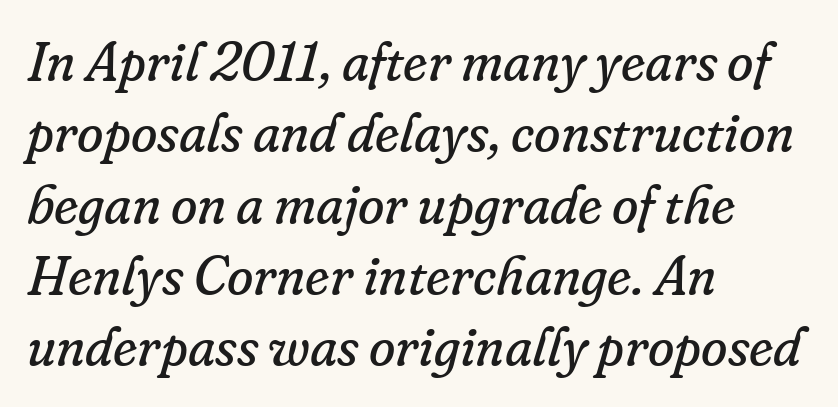
The gaps between neighbouring characters are ordinary and unremarkable. Looks like regular typesetting: each glyph gets only the width it needs. This rendering uses left alignment, leaving the right contour irregular. Quick note: interline space is typical. Check the space under the baseline: it is left empty. Caption: face not bold, strokes unweighted.
